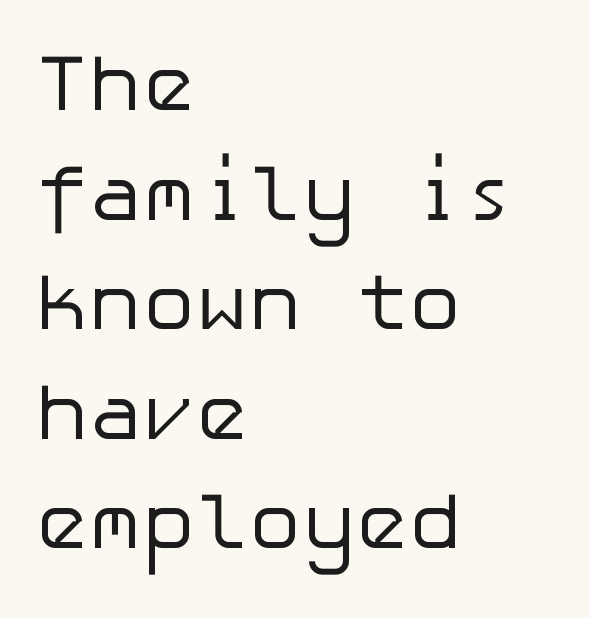
{"serif": "no", "italic": "no", "bold": "no", "weight": "regular", "width": "normal", "stroke_contrast": "low", "x_height": "medium", "underline": "no", "align": "left", "line_spacing": "normal", "line_spacing_ratio": 1.37, "letter_spacing": "normal", "letter_spacing_em": 0.0, "glyph_px": 80}
